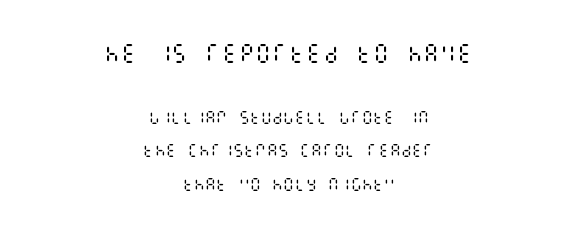
Q: Is the text bold? A: No.
Q: Is the text italic (slanted)? A: No, it is upright.
Q: Is the text underlined? A: No.
Q: How is the paragraph aligned? A: Centered.
Q: Is the spacing between letters normal or unusually wide? A: Normal.
Q: Is the spacing between lines tight, normal or loose? A: Loose.
Q: Which block of text is set in a larger size, the first (top) or the second (bottom)? A: The first (top) one.
